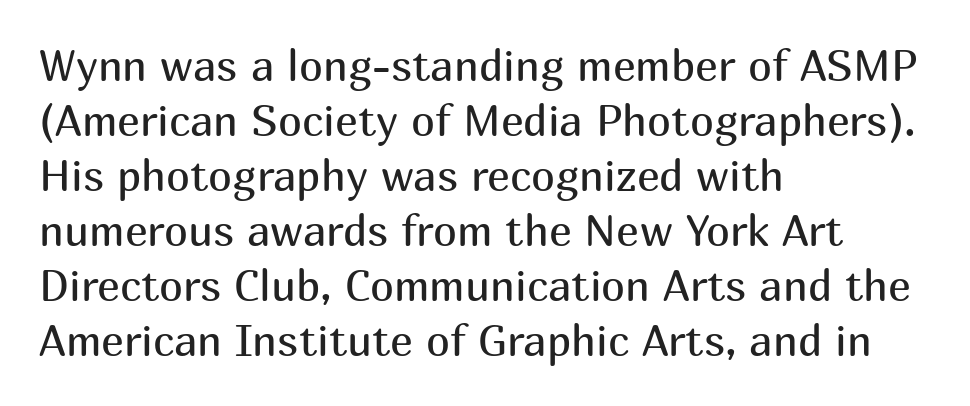
The rendering uses natural spacing where letterforms have individual widths. The rows are spaced the way most documents space them. The lettering holds an erect, upright posture throughout. Decoration check: the copy has no underline. Each word holds together tightly as a unit, with standard inter-letter gaps. The typesetter chose a ragged-right arrangement here.
